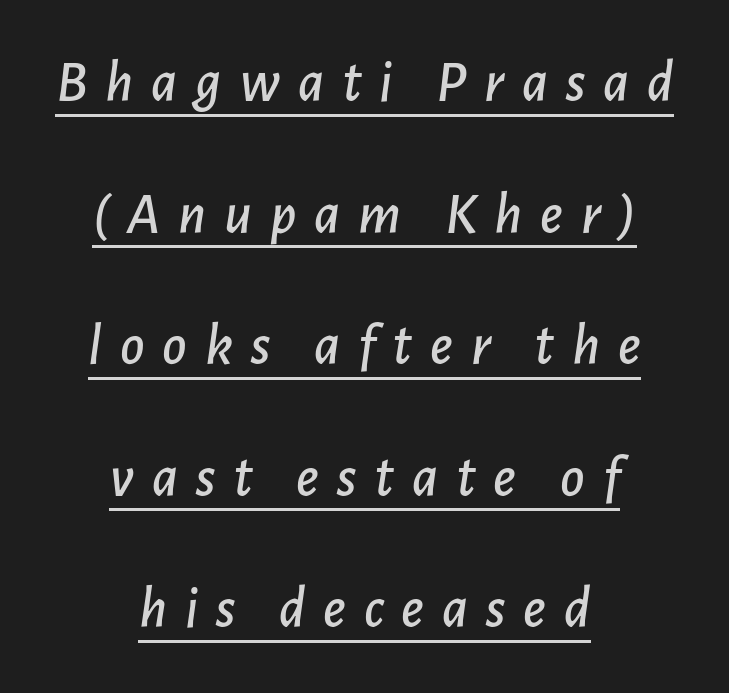
Q: Is the text italic (slanted)? A: Yes, it leans right by about 7 degrees.
Q: Is the text underlined? A: Yes.
Q: How is the paragraph aligned? A: Centered.
Q: Is the spacing between letters normal or unusually wide? A: Unusually wide.
Q: Is the spacing between lines tight, normal or loose? A: Loose.
Q: Width (condensed, normal, or wide)? A: Normal.
Q: Stroke contrast? A: Low.
Q: x-height? A: Medium.
Q: Monospaced? A: No.
